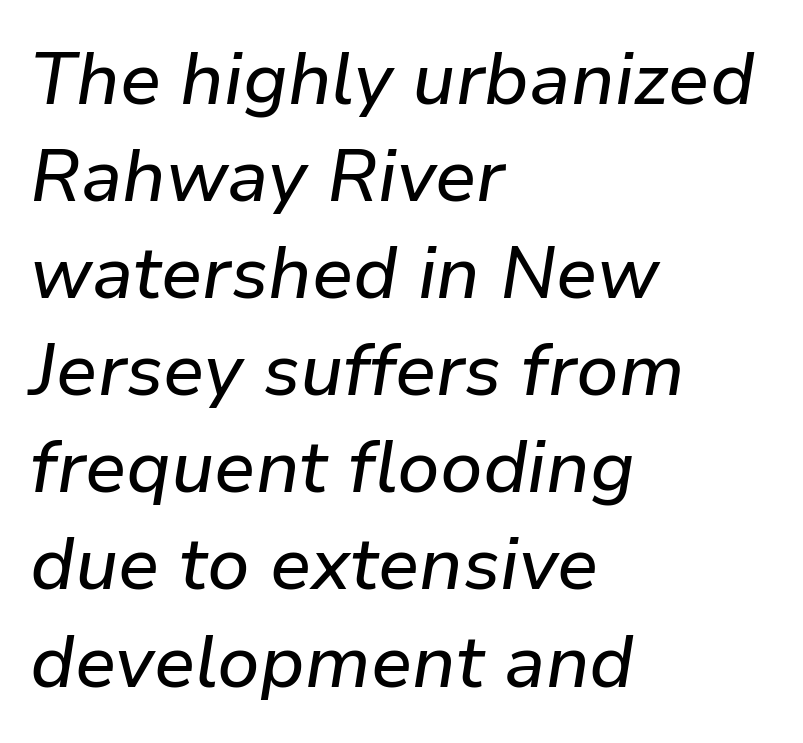
The image shows 73 px text type, italic (leaning right); set left-aligned, normal line spacing (1.33x), normal letter spacing, not underlined; low stroke contrast and a medium x-height.
